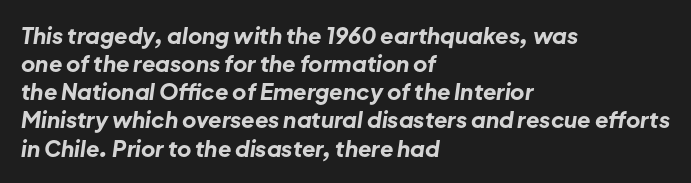
Q: Is the text bold? A: Yes.
Q: Is the text italic (slanted)? A: Yes, it leans right by about 8 degrees.
Q: Is the text underlined? A: No.
Q: How is the paragraph aligned? A: Left-aligned.
Q: Is the spacing between letters normal or unusually wide? A: Normal.
Q: Is the spacing between lines tight, normal or loose? A: Normal.
